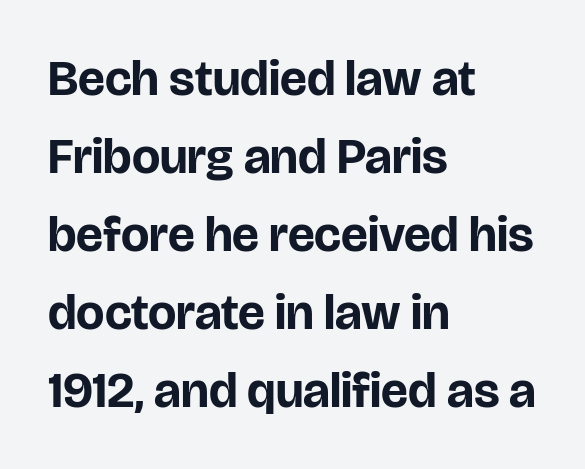
Q: Is the text bold? A: Yes.
Q: Is the text italic (slanted)? A: No, it is upright.
Q: Is the typeface a serif or a sans-serif typeface? A: Sans-serif.
Q: Is the text underlined? A: No.
Q: How is the paragraph aligned? A: Left-aligned.
Q: Is the spacing between letters normal or unusually wide? A: Normal.
Q: Is the spacing between lines tight, normal or loose? A: Normal.
Q: Width (condensed, normal, or wide)? A: Normal.
Q: Stroke contrast? A: Low.
Q: x-height? A: Large.
Q: Monospaced? A: No.
